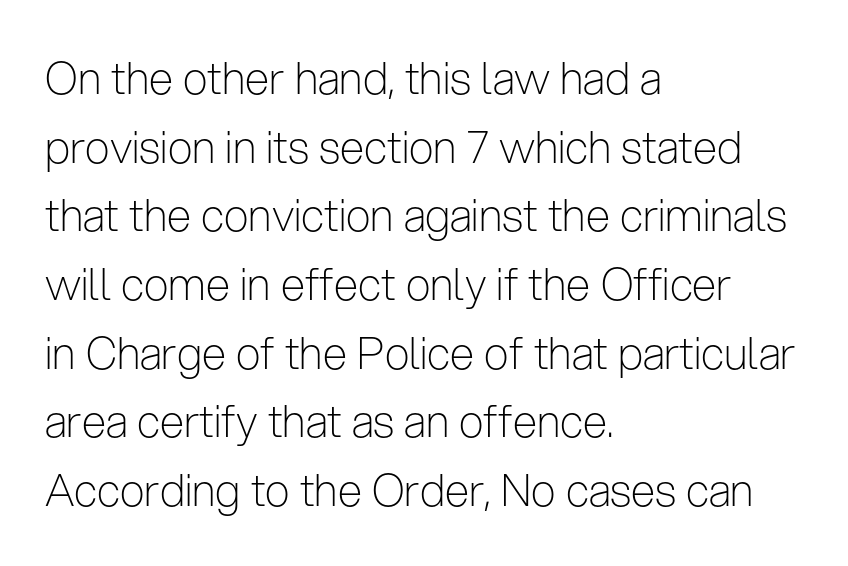
Q: Is the text bold? A: No.
Q: Is the text italic (slanted)? A: No, it is upright.
Q: Is the typeface a serif or a sans-serif typeface? A: Sans-serif.
Q: Is the text underlined? A: No.
Q: How is the paragraph aligned? A: Left-aligned.
Q: Is the spacing between letters normal or unusually wide? A: Normal.
Q: Is the spacing between lines tight, normal or loose? A: Normal.
Q: Width (condensed, normal, or wide)? A: Condensed.
Q: Stroke contrast? A: Low.
Q: x-height? A: Medium.
Q: Monospaced? A: No.
